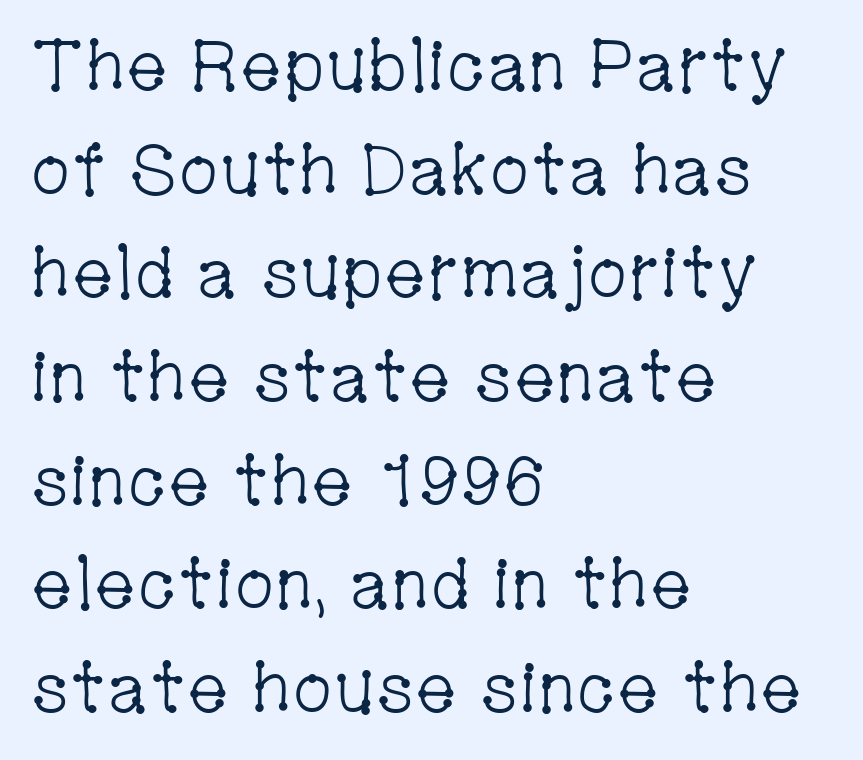
{"serif": "yes", "italic": "no", "bold": "no", "weight": "light", "width": "condensed", "stroke_contrast": "low", "x_height": "medium", "monospaced": "no", "underline": "no", "align": "left", "line_spacing": "normal", "line_spacing_ratio": 1.46, "letter_spacing": "normal", "letter_spacing_em": 0.0, "glyph_px": 71}
